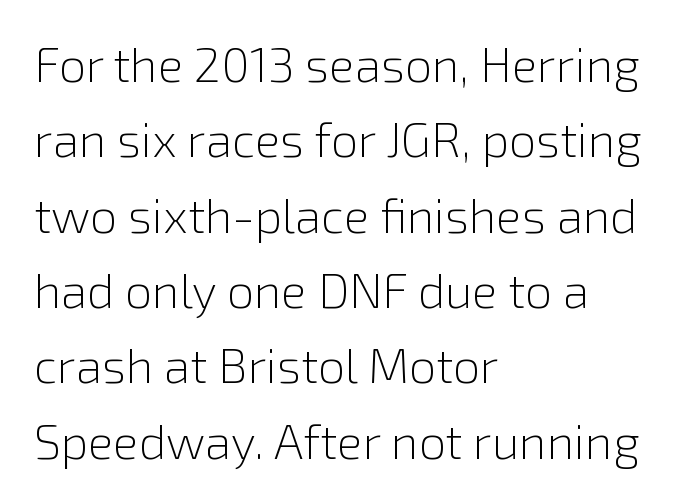
{"serif": "no", "italic": "no", "bold": "no", "weight": "light", "width": "normal", "stroke_contrast": "low", "x_height": "medium", "monospaced": "no", "underline": "no", "align": "left", "line_spacing": "normal", "line_spacing_ratio": 1.57, "letter_spacing": "normal", "letter_spacing_em": 0.0, "glyph_px": 48}
